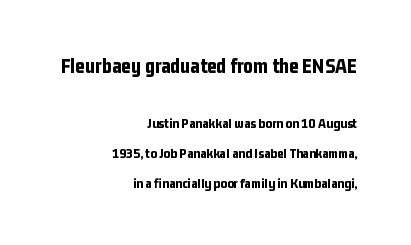
Q: Is the text bold? A: Yes.
Q: Is the text italic (slanted)? A: No, it is upright.
Q: Is the text underlined? A: No.
Q: How is the paragraph aligned? A: Right-aligned.
Q: Is the spacing between letters normal or unusually wide? A: Normal.
Q: Is the spacing between lines tight, normal or loose? A: Loose.
Q: Which block of text is set in a larger size, the first (top) or the second (bottom)? A: The first (top) one.
